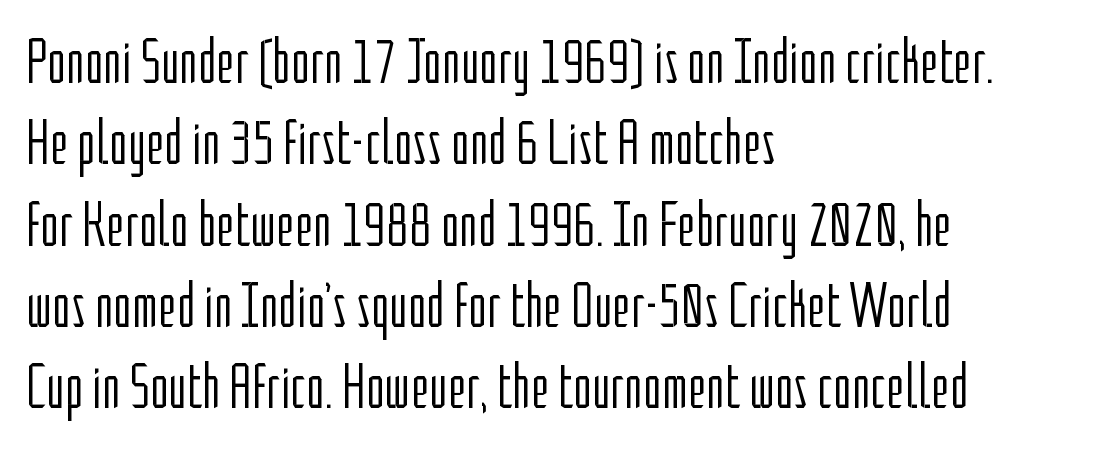
{"serif": "no", "italic": "no", "bold": "no", "weight": "light", "width": "condensed", "stroke_contrast": "low", "x_height": "medium", "monospaced": "no", "underline": "no", "align": "left", "line_spacing": "normal", "line_spacing_ratio": 1.29, "letter_spacing": "normal", "letter_spacing_em": 0.0, "glyph_px": 63}
